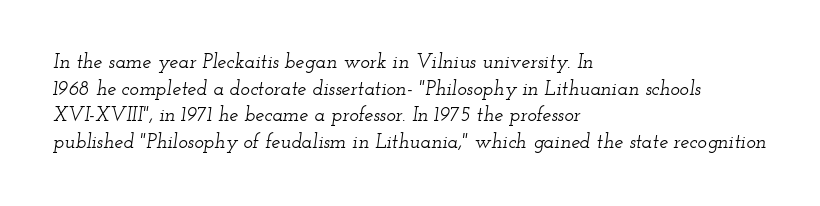
The image shows 20 px text type, italic (leaning right); set left-aligned, normal line spacing (1.33x), normal letter spacing, not underlined.
